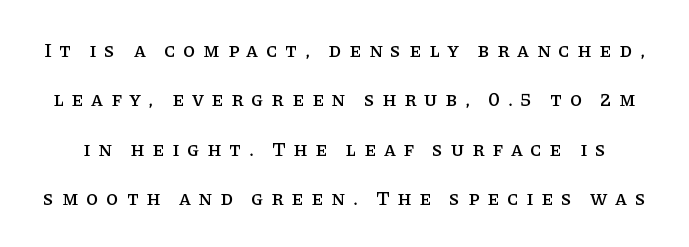
{"italic": "no", "underline": "no", "line_spacing": "loose", "line_spacing_ratio": 2.47, "letter_spacing": "wide", "letter_spacing_em": 0.38, "glyph_px": 20}
